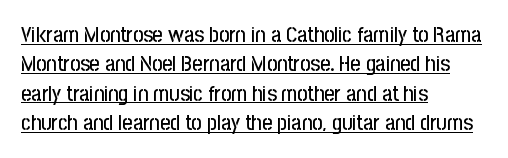
The image shows 22 px text type, upright; set left-aligned, normal line spacing (1.33x), normal letter spacing, underlined.
